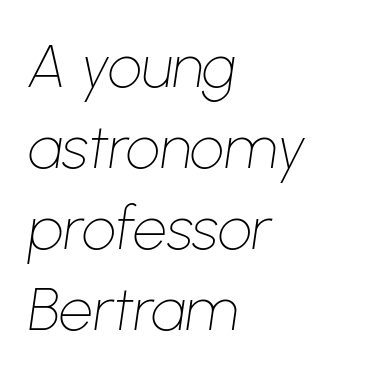
The image shows 60 px thin type, italic (leaning right); set left-aligned, normal line spacing (1.35x), normal letter spacing, not underlined; low stroke contrast and a medium x-height.
